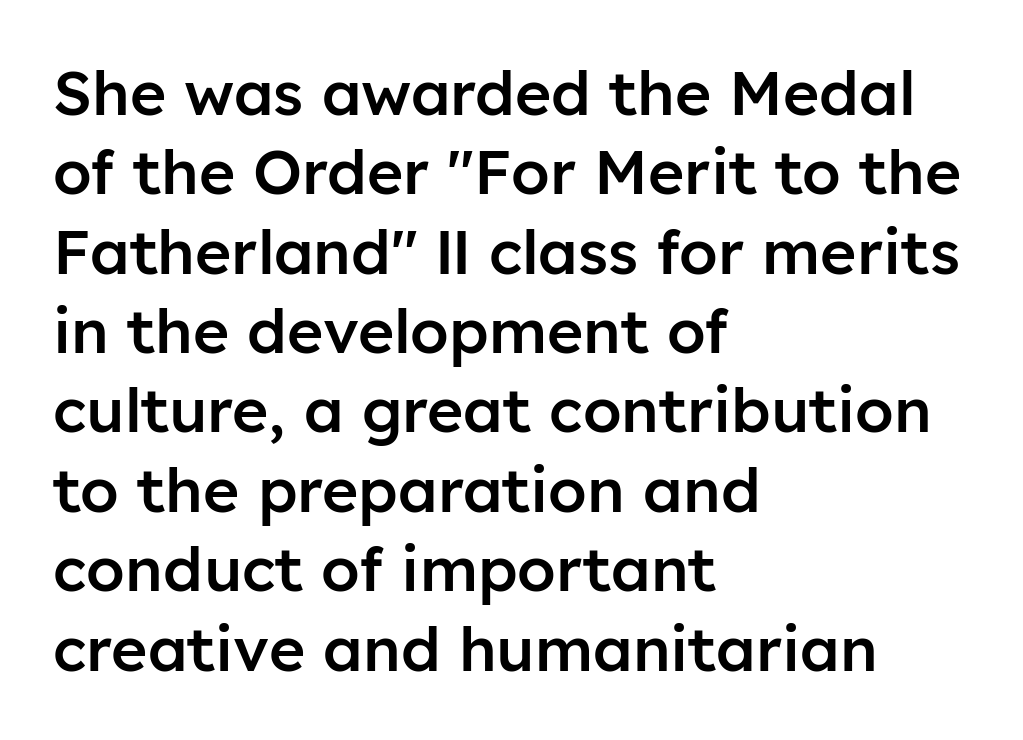
{"serif": "no", "italic": "no", "bold": "semi", "weight": "semibold", "width": "normal", "stroke_contrast": "low", "x_height": "medium", "monospaced": "no", "underline": "no", "align": "left", "line_spacing": "normal", "line_spacing_ratio": 1.28, "letter_spacing": "normal", "letter_spacing_em": 0.0, "glyph_px": 62}
